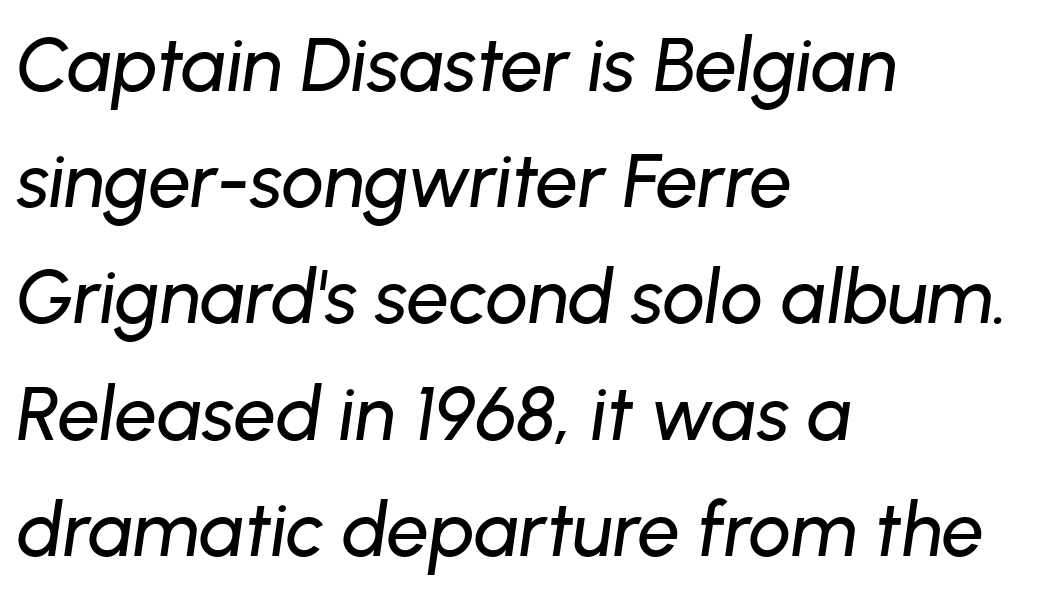
Here the designer chose a conventional face with non-uniform glyph widths. Characters follow at the spacing the type designer built in. In terms of leading, this rendering sits right in the middle. Horizontally, the lines are justified to the leading edge only. Bare-footed words on every line.
